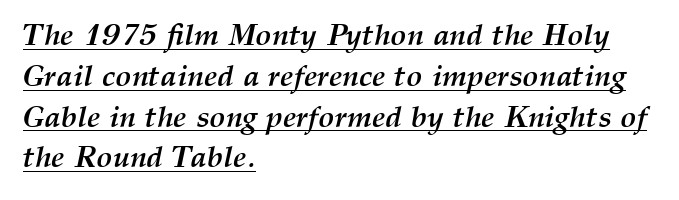
Q: Is the text bold? A: Yes.
Q: Is the text italic (slanted)? A: Yes, it leans right by about 12 degrees.
Q: Is the text underlined? A: Yes.
Q: How is the paragraph aligned? A: Left-aligned.
Q: Is the spacing between letters normal or unusually wide? A: Normal.
Q: Is the spacing between lines tight, normal or loose? A: Normal.
Q: Width (condensed, normal, or wide)? A: Normal.
Q: Stroke contrast? A: Medium.
Q: x-height? A: Medium.
Q: Monospaced? A: No.
